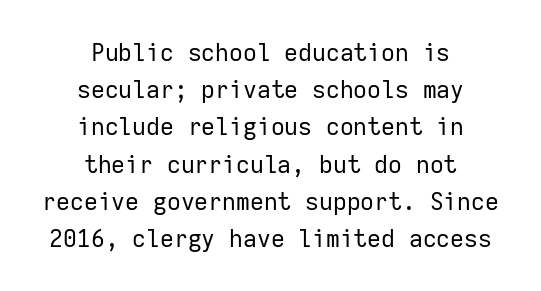
Q: Is the text bold? A: No.
Q: Is the text italic (slanted)? A: No, it is upright.
Q: Is the text underlined? A: No.
Q: How is the paragraph aligned? A: Centered.
Q: Is the spacing between letters normal or unusually wide? A: Normal.
Q: Is the spacing between lines tight, normal or loose? A: Normal.
